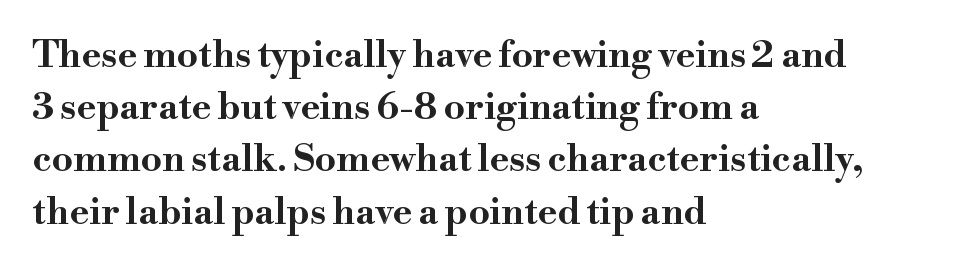
{"serif": "yes", "italic": "no", "bold": "yes", "weight": "bold", "width": "wide", "stroke_contrast": "high", "x_height": "small", "monospaced": "no", "underline": "no", "align": "left", "line_spacing": "normal", "line_spacing_ratio": 1.41, "letter_spacing": "normal", "letter_spacing_em": 0.0, "glyph_px": 37}
